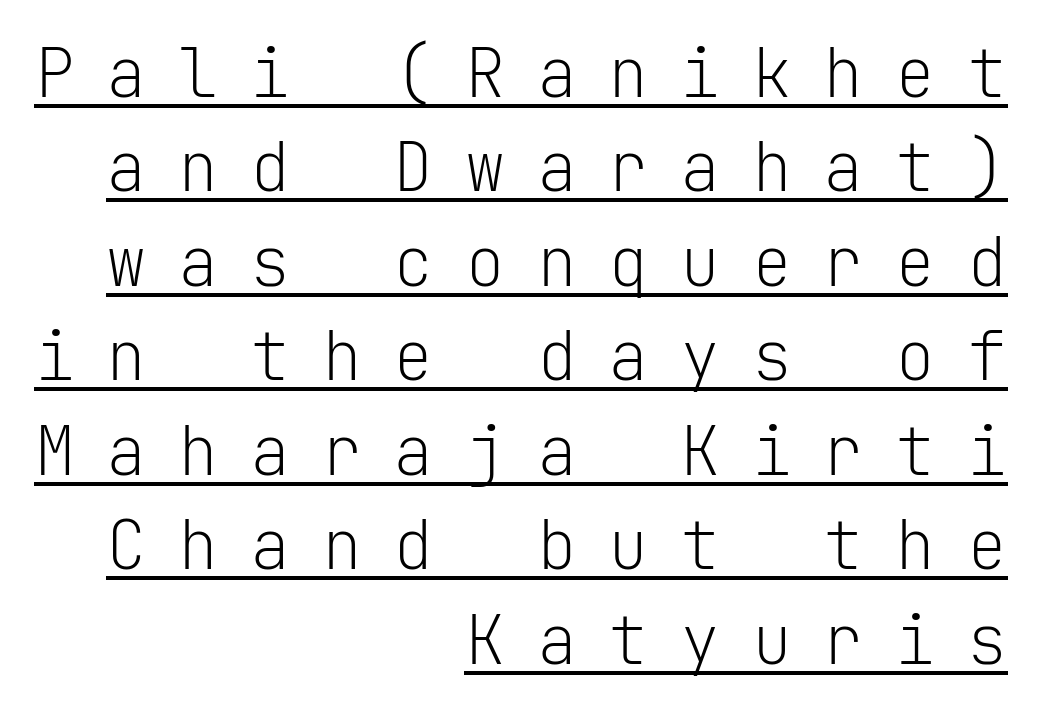
{"serif": "no", "italic": "no", "bold": "no", "weight": "light", "width": "normal", "stroke_contrast": "low", "x_height": "medium", "monospaced": "yes", "underline": "yes", "align": "right", "line_spacing": "normal", "line_spacing_ratio": 1.41, "letter_spacing": "wide", "letter_spacing_em": 0.47, "glyph_px": 67}
